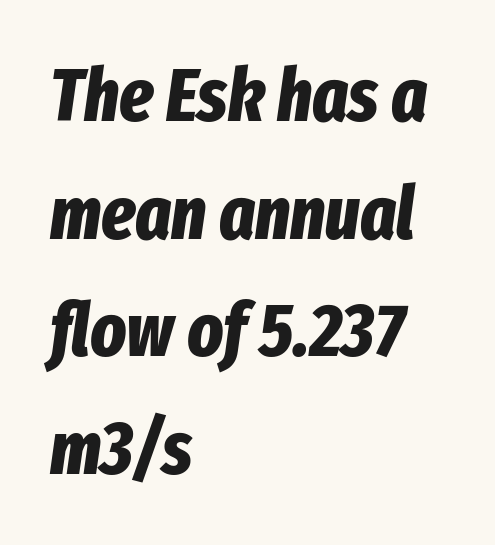
Q: Is the text bold? A: Yes.
Q: Is the text italic (slanted)? A: Yes, it leans right by about 8 degrees.
Q: Is the text underlined? A: No.
Q: How is the paragraph aligned? A: Left-aligned.
Q: Is the spacing between letters normal or unusually wide? A: Normal.
Q: Is the spacing between lines tight, normal or loose? A: Normal.
Q: Width (condensed, normal, or wide)? A: Condensed.
Q: Stroke contrast? A: Low.
Q: x-height? A: Medium.
Q: Monospaced? A: No.
